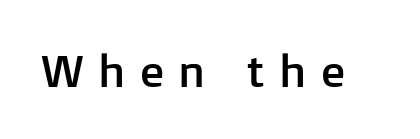
Only glyphs here, with clear space below each row. No feet cap the strokes, marking this as sans-serif type. Characters follow at a spacing far wider than the type designer built in. The lettering stays uniformly vertical, giving the passage a roman look. Each letter keeps its own natural width here, so spacing adapts to shape.
